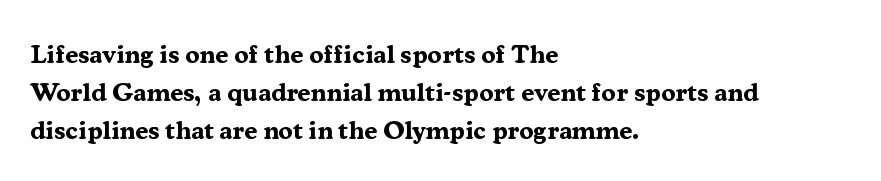
The image shows 26 px bold type, upright; set left-aligned, normal line spacing (1.46x), normal letter spacing, not underlined.
